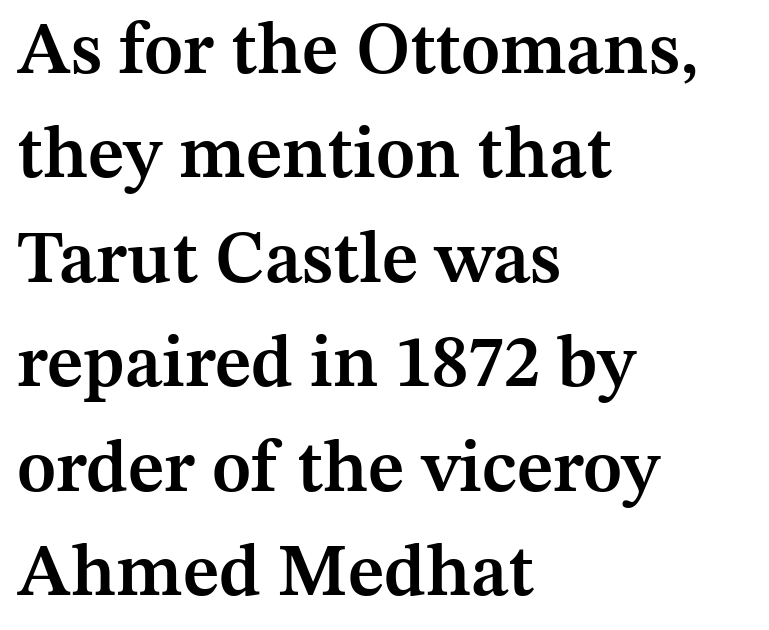
{"serif": "yes", "italic": "no", "bold": "semi", "weight": "semibold", "width": "normal", "stroke_contrast": "medium", "x_height": "medium", "monospaced": "no", "underline": "no", "align": "left", "line_spacing": "normal", "line_spacing_ratio": 1.43, "letter_spacing": "normal", "letter_spacing_em": 0.0, "glyph_px": 73}
